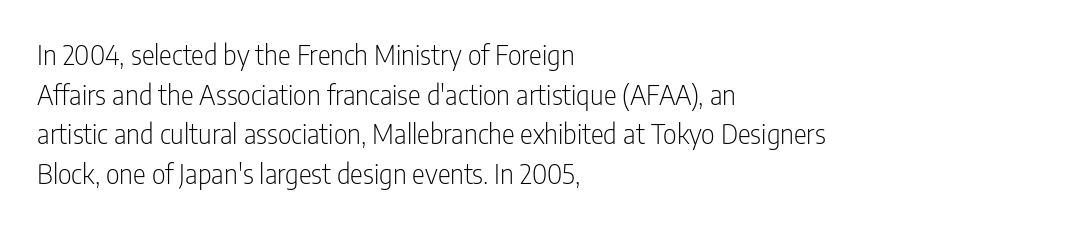
{"italic": "no", "bold": "no", "underline": "no", "align": "left", "line_spacing": "normal", "line_spacing_ratio": 1.47, "letter_spacing": "normal", "letter_spacing_em": 0.0, "glyph_px": 27}
